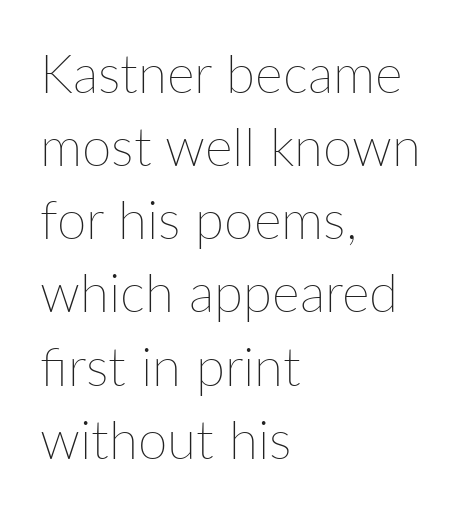
{"italic": "no", "bold": "no", "weight": "thin", "width": "normal", "stroke_contrast": "low", "x_height": "medium", "monospaced": "no", "underline": "no", "align": "left", "line_spacing": "normal", "line_spacing_ratio": 1.38, "letter_spacing": "normal", "letter_spacing_em": 0.0, "glyph_px": 53}
